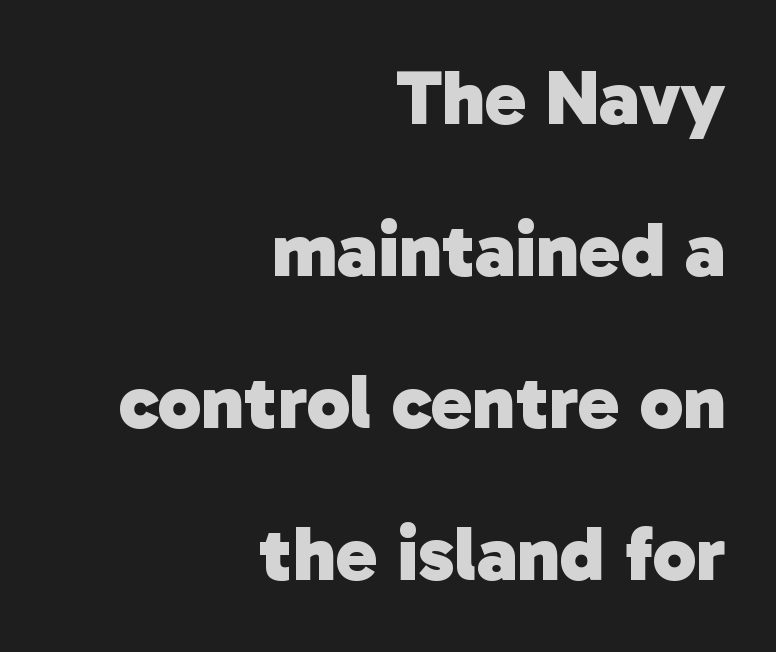
Q: Is the text bold? A: Yes.
Q: Is the typeface a serif or a sans-serif typeface? A: Sans-serif.
Q: Is the text underlined? A: No.
Q: How is the paragraph aligned? A: Right-aligned.
Q: Is the spacing between letters normal or unusually wide? A: Normal.
Q: Is the spacing between lines tight, normal or loose? A: Loose.
Q: Width (condensed, normal, or wide)? A: Normal.
Q: Stroke contrast? A: Low.
Q: x-height? A: Medium.
Q: Monospaced? A: No.
